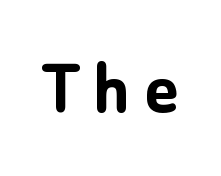
The image shows 80 px semibold sans-serif type, upright; set not underlined; low stroke contrast and a medium x-height.
